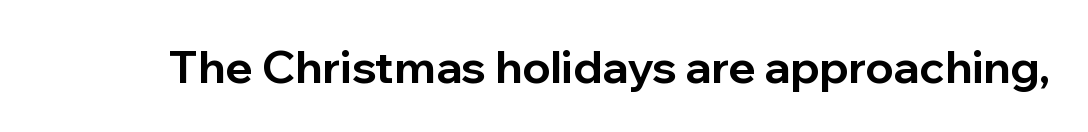
{"serif": "no", "italic": "no", "bold": "yes", "weight": "bold", "width": "normal", "stroke_contrast": "low", "x_height": "medium", "monospaced": "no", "underline": "no", "letter_spacing": "normal", "letter_spacing_em": 0.0, "glyph_px": 45}
